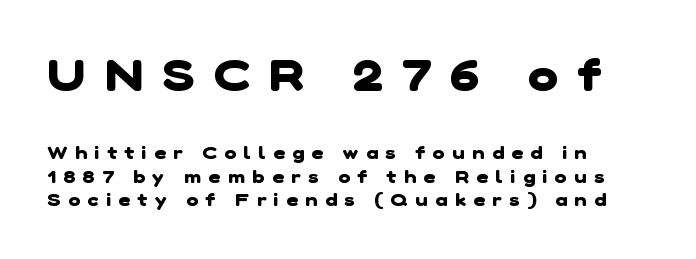
The image shows 45 px heavy sans-serif type; set left-aligned, normal line spacing (1.3x), unusually wide letter spacing (+0.43 em), not underlined; the first (top) block is 2.5x larger; low stroke contrast and a medium x-height.
